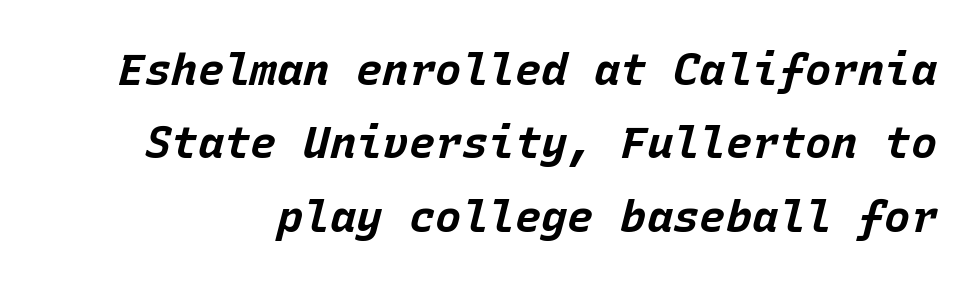
The image shows 44 px bold type, italic (leaning right), monospaced; set normal line spacing (1.67x), normal letter spacing, not underlined; low stroke contrast and a large x-height.
